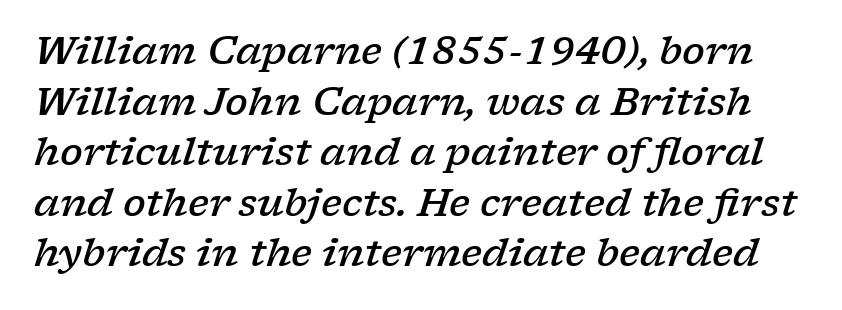
Students, note that the glyphs here touch the page at normal intervals. These lines carry some extra weight — a demibold, not a full bold. If you drew a line through each stem, it would be angled. The rendering uses natural spacing where letterforms have individual widths. Serifs: yes, visible at the terminals of the letterforms. One glance says typical: line gaps are just what's usual.
